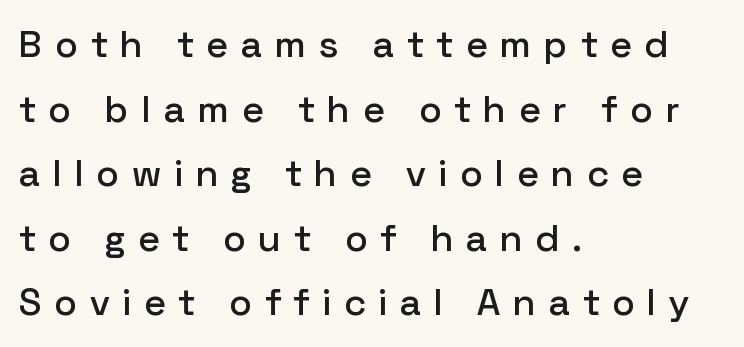
Q: Is the text italic (slanted)? A: No, it is upright.
Q: Is the typeface a serif or a sans-serif typeface? A: Sans-serif.
Q: Is the text underlined? A: No.
Q: How is the paragraph aligned? A: Left-aligned.
Q: Is the spacing between letters normal or unusually wide? A: Unusually wide.
Q: Is the spacing between lines tight, normal or loose? A: Normal.
Q: Width (condensed, normal, or wide)? A: Normal.
Q: Stroke contrast? A: Low.
Q: x-height? A: Medium.
Q: Monospaced? A: No.
